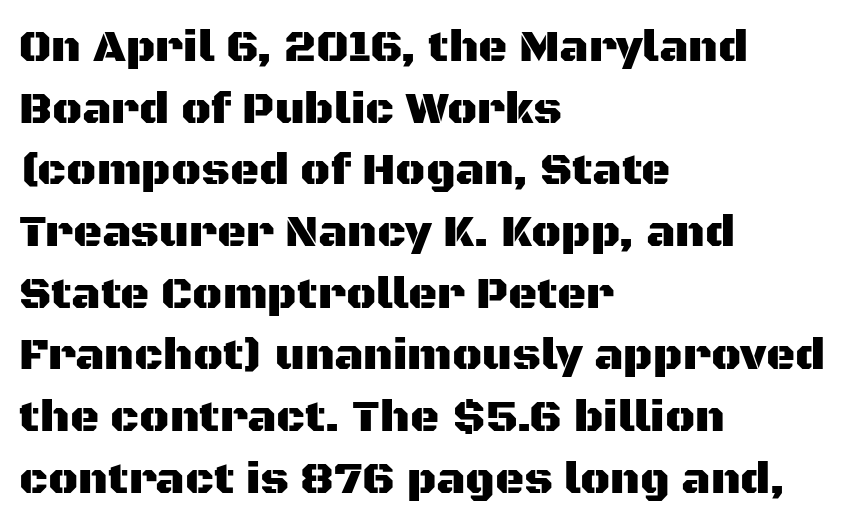
Regular leading. A typesetter would mark this as roman, not italic. Nobody drew a line under any word here. Observe the absence of serifs on each vertical stroke in this sample. The letters advance in unequal steps, a hallmark of proportional type.
